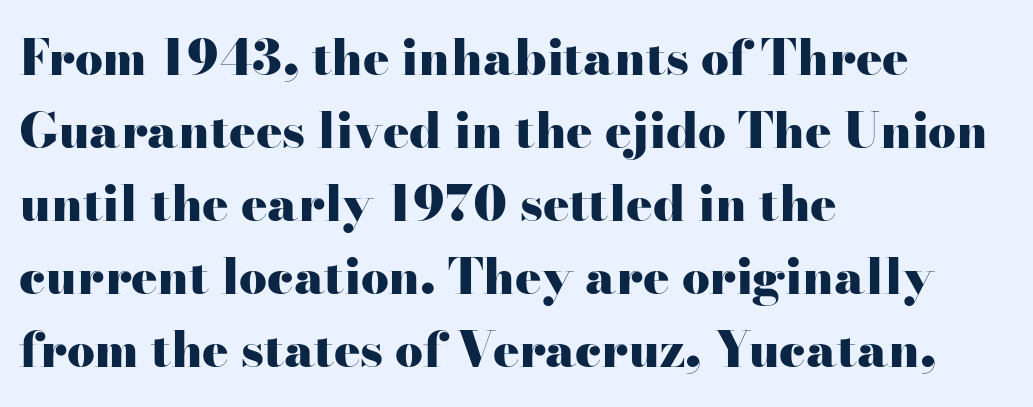
Q: Is the text bold? A: Yes.
Q: Is the text italic (slanted)? A: No, it is upright.
Q: Is the typeface a serif or a sans-serif typeface? A: Serif.
Q: Is the text underlined? A: No.
Q: How is the paragraph aligned? A: Left-aligned.
Q: Is the spacing between letters normal or unusually wide? A: Normal.
Q: Is the spacing between lines tight, normal or loose? A: Normal.
Q: Width (condensed, normal, or wide)? A: Wide.
Q: Stroke contrast? A: High.
Q: x-height? A: Small.
Q: Monospaced? A: No.
